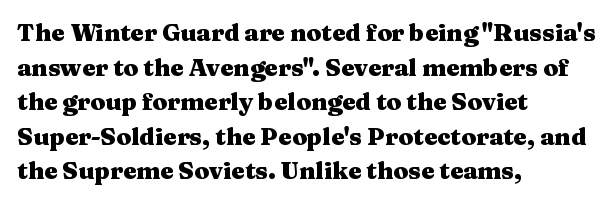
Rule under the text: the space is simply empty. Nothing unusual about the tracking: characters are spaced as the font intends. Leading: standard. This sample uses an upright cut, with every glyph sitting square on the baseline. Set as a true bold cut, around the 700 mark. Line beginnings align vertically; line endings do not.
